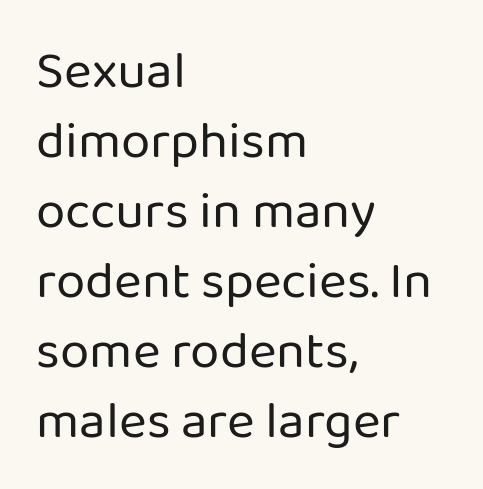
{"serif": "no", "italic": "no", "bold": "no", "weight": "regular", "width": "normal", "stroke_contrast": "low", "x_height": "medium", "monospaced": "no", "underline": "no", "align": "left", "line_spacing": "normal", "line_spacing_ratio": 1.32, "letter_spacing": "normal", "letter_spacing_em": 0.0, "glyph_px": 53}
